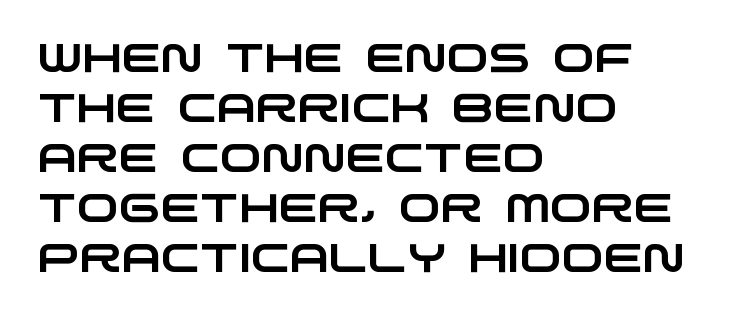
Q: Is the typeface a serif or a sans-serif typeface? A: Sans-serif.
Q: Is the text underlined? A: No.
Q: How is the paragraph aligned? A: Left-aligned.
Q: Is the spacing between letters normal or unusually wide? A: Normal.
Q: Is the spacing between lines tight, normal or loose? A: Normal.
Q: Width (condensed, normal, or wide)? A: Wide.
Q: Stroke contrast? A: Low.
Q: x-height? A: Large.
Q: Monospaced? A: No.
